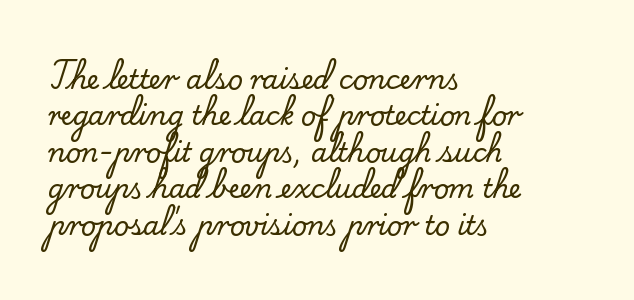
The image shows 26 px text type; set left-aligned, normal line spacing (1.4x), normal letter spacing, not underlined.
